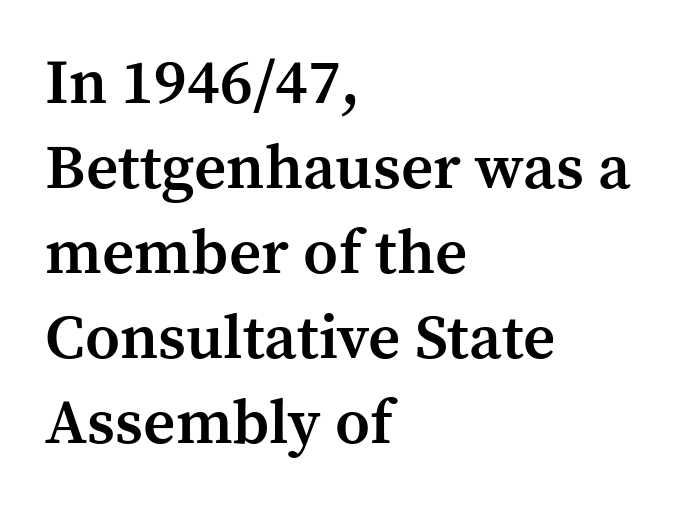
The rendering uses a moderate line-height, typical for paragraphs. Students, this is semibold: more ink than regular, less than bold. Here the designer chose a conventional face with non-uniform glyph widths. The area under the type is left untouched. Quick note: not italic, upright. The type family on display is of the serif kind.
